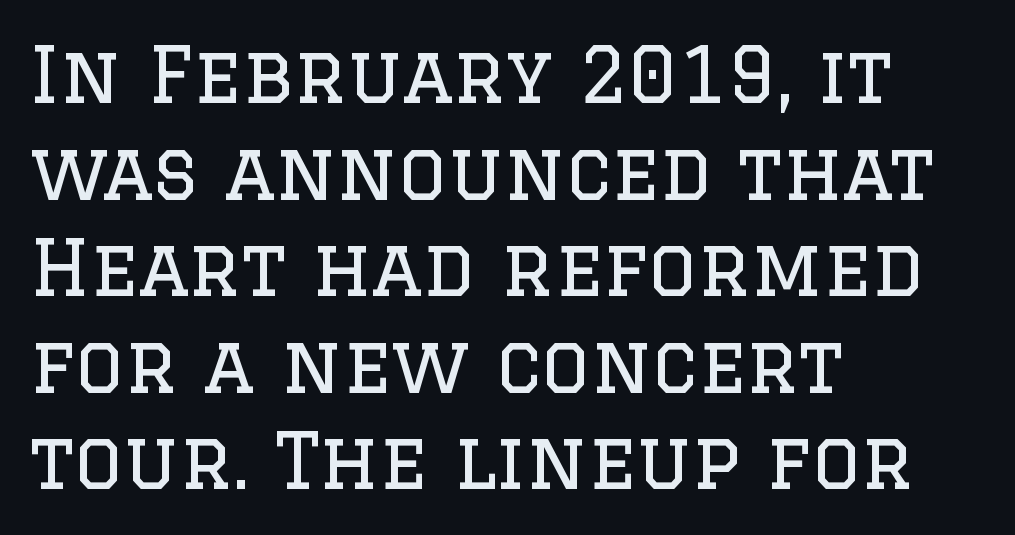
Stroke mass is kept to a normal reading level or below. Horizontal alignment here is leftward, the default for most running prose. The letters advance in unequal steps, a hallmark of proportional type. Horizontal bands of white between lines are of average thickness. The gap between lines stays unmarked.
